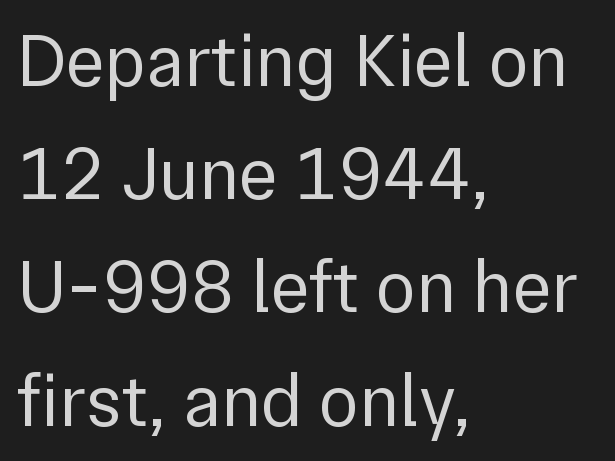
Q: Is the text bold? A: No.
Q: Is the text italic (slanted)? A: No, it is upright.
Q: Is the typeface a serif or a sans-serif typeface? A: Sans-serif.
Q: Is the text underlined? A: No.
Q: How is the paragraph aligned? A: Left-aligned.
Q: Is the spacing between letters normal or unusually wide? A: Normal.
Q: Is the spacing between lines tight, normal or loose? A: Normal.
Q: Width (condensed, normal, or wide)? A: Normal.
Q: Stroke contrast? A: Low.
Q: x-height? A: Medium.
Q: Monospaced? A: No.
